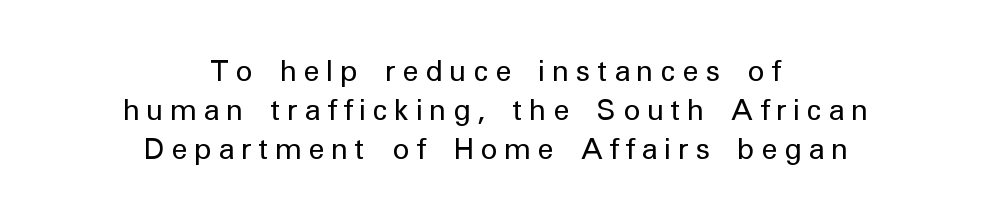
This sample has the flowing, uneven cadence of proportional lettering. Does the lettering tilt? It doesn't — this is upright. How are the letters spaced? Widely, with obvious added tracking. Which margin do the lines hug? Neither — every line sits in the middle.
